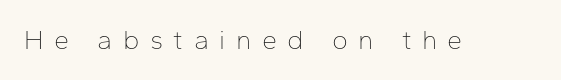
{"italic": "no", "bold": "no", "underline": "no", "letter_spacing": "wide", "letter_spacing_em": 0.39, "glyph_px": 27}
